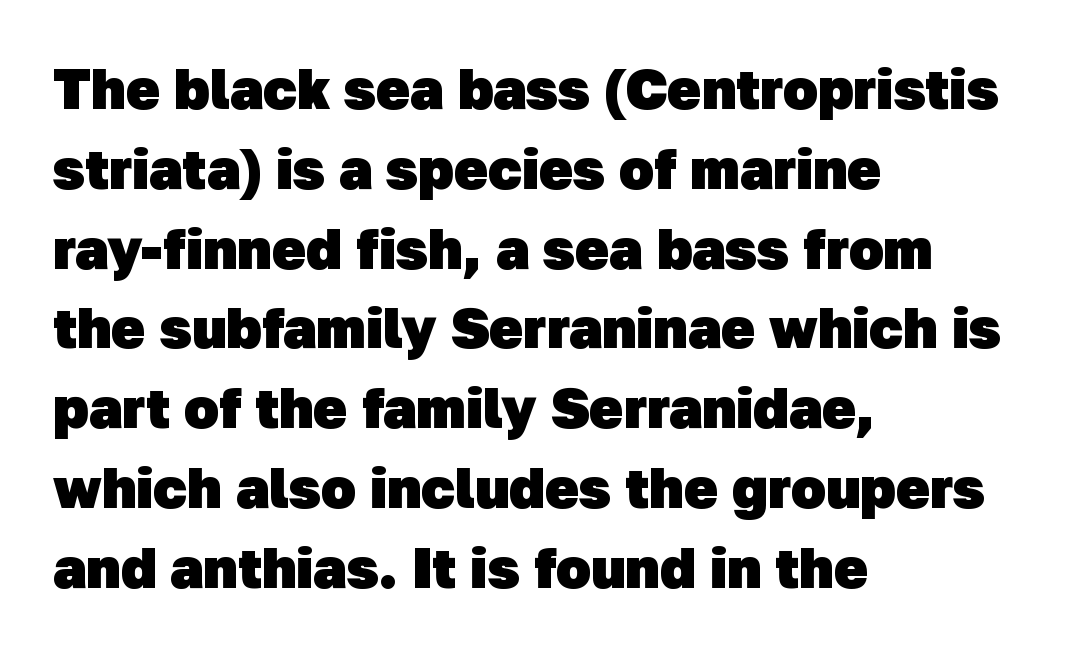
{"serif": "no", "bold": "yes", "weight": "heavy", "width": "normal", "stroke_contrast": "low", "x_height": "medium", "monospaced": "no", "underline": "no", "align": "left", "line_spacing": "normal", "line_spacing_ratio": 1.4, "letter_spacing": "normal", "letter_spacing_em": 0.0, "glyph_px": 57}
